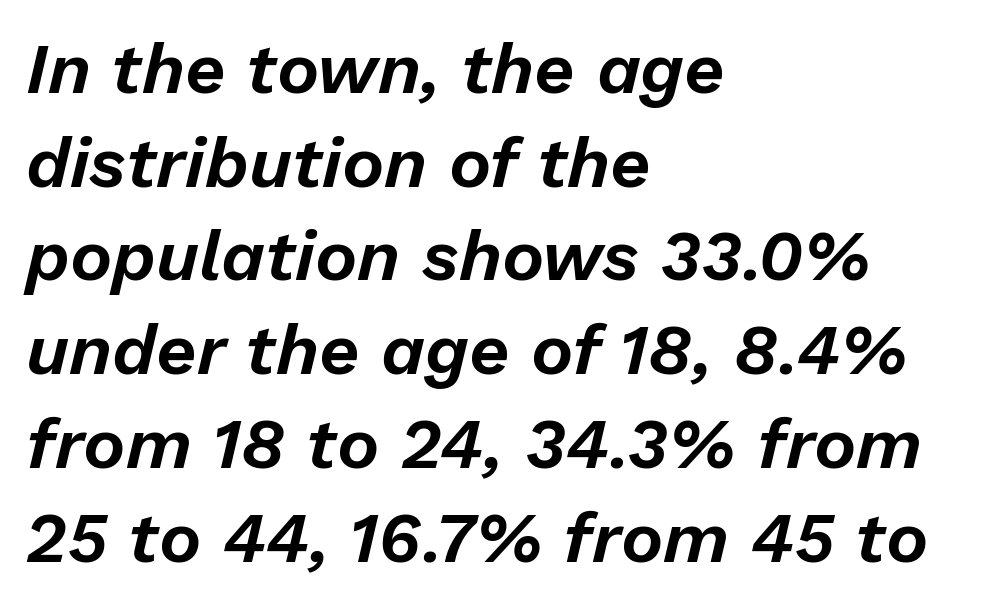
Q: Is the text italic (slanted)? A: Yes, it leans right by about 13 degrees.
Q: Is the text underlined? A: No.
Q: How is the paragraph aligned? A: Left-aligned.
Q: Is the spacing between letters normal or unusually wide? A: Normal.
Q: Is the spacing between lines tight, normal or loose? A: Normal.
Q: Width (condensed, normal, or wide)? A: Normal.
Q: Stroke contrast? A: Low.
Q: x-height? A: Medium.
Q: Monospaced? A: No.
